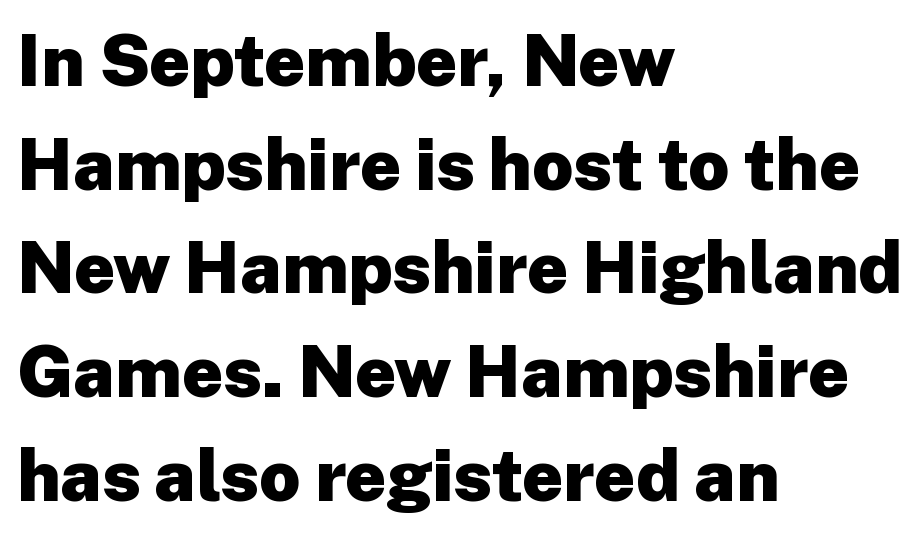
Characters follow at the spacing the type designer built in. The lettering stays uniformly vertical, giving the passage a roman look. Emphasis by weight is at full strength: bold. Do the characters align in a grid? No, the font is proportional. Caption: multi-line text, flush left, ragged right.
